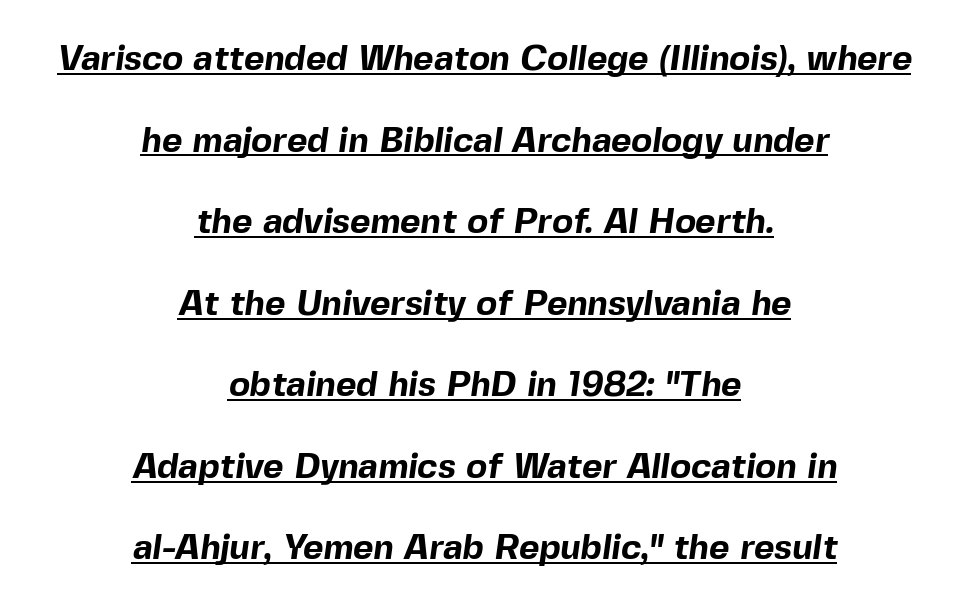
The image shows 35 px bold sans-serif type; set centered, loose line spacing (2.33x), normal letter spacing, underlined; a medium x-height.
